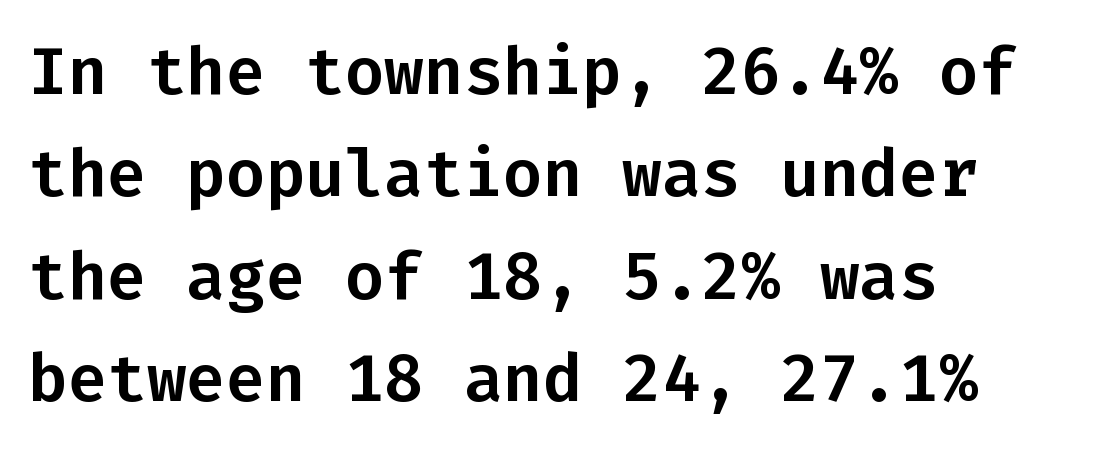
Alignment: flush left. Think of a typewriter: that constant character pitch is what you see here. Whoever set this chose a conventional vertical rhythm. The type is set solid horizontally, with unmodified tracking. The lettering holds an erect, upright posture throughout. Decoration check: the copy has no underline.
